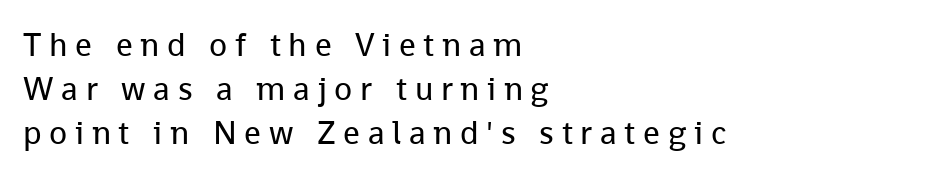
The foot of each line stays bare and open. Do the characters align in a grid? No, the font is proportional. Leading: standard. The passage shown has open, widely tracked lettering throughout. The letters stand upright; this is a roman face. Weight: not bold — regular or lighter.
